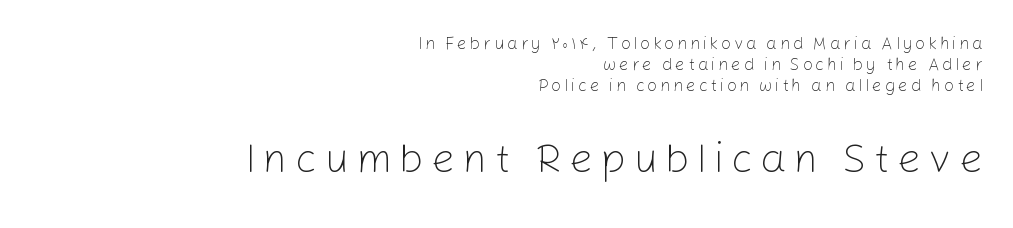
The typeface has the unassuming heft of standard copy or less. Leftover space on each line is placed entirely before the opening word. The baseline area is clear. Style check: upright.
